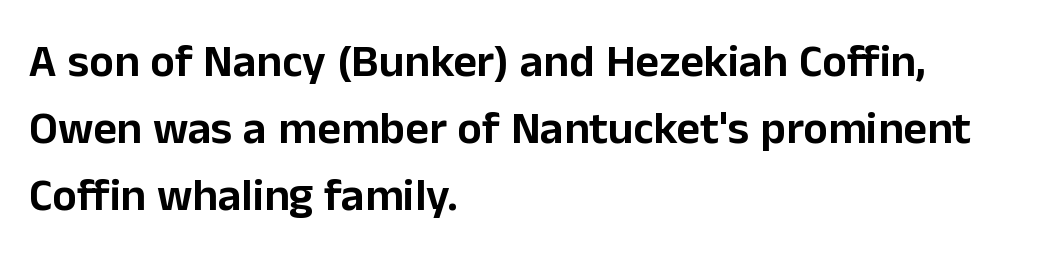
The image shows 46 px sans-serif type, upright; set left-aligned, normal line spacing (1.46x), normal letter spacing, not underlined; low stroke contrast and a medium x-height.
